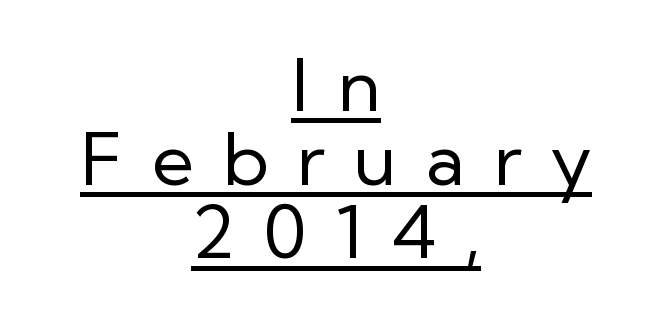
The image shows 73 px regular-weight sans-serif type, upright; set centered, tight line spacing (1.01x), unusually wide letter spacing (+0.39 em), underlined; low stroke contrast and a medium x-height.
